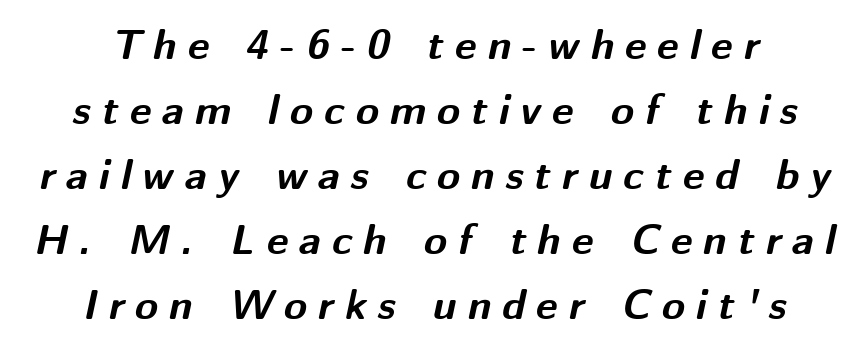
Pretty heavy lettering here — definitely bold. Do the characters align in a grid? No, the font is proportional. The specimen reads as italic at a glance. Words appear elongated and porous because spacing is wide. Horizontal bands of white between lines are of average thickness. Descender tails drop into unmarked territory.
